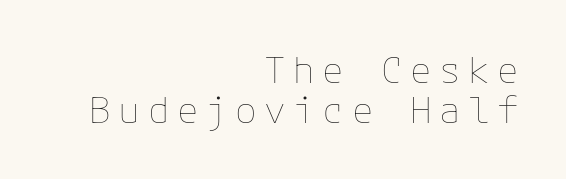
This is roman type, the default non-slanted kind. Is there much room between lines? No — they nearly touch. Ink coverage per letter is moderate at most. Any mark beneath the type? The region is blank. Between one letter and the next there's a generous, obvious gap.
